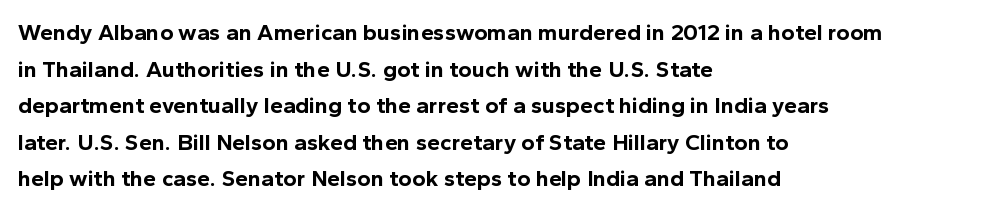
The image shows 23 px bold type, upright; set left-aligned, normal line spacing (1.59x), normal letter spacing, not underlined.
